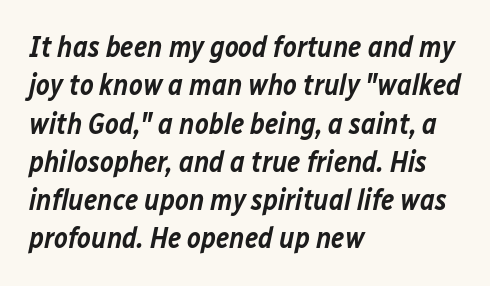
Q: Is the text bold? A: Semi-bold.
Q: Is the text italic (slanted)? A: Yes, it leans right by about 12 degrees.
Q: Is the text underlined? A: No.
Q: How is the paragraph aligned? A: Left-aligned.
Q: Is the spacing between letters normal or unusually wide? A: Normal.
Q: Is the spacing between lines tight, normal or loose? A: Normal.
Q: Width (condensed, normal, or wide)? A: Normal.
Q: Stroke contrast? A: Low.
Q: x-height? A: Medium.
Q: Monospaced? A: No.
